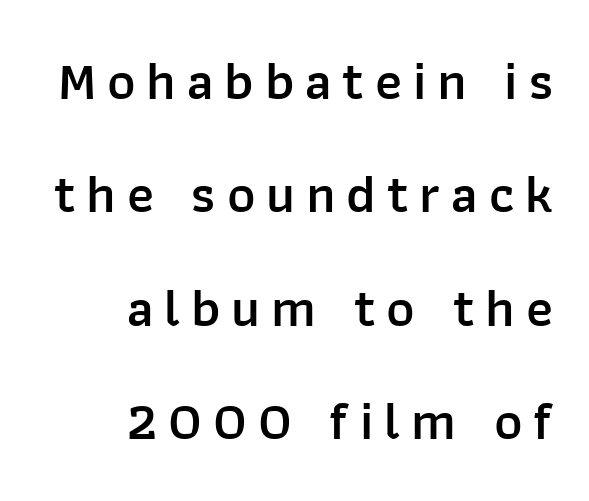
Q: Is the text bold? A: Semi-bold.
Q: Is the text italic (slanted)? A: No, it is upright.
Q: Is the typeface a serif or a sans-serif typeface? A: Sans-serif.
Q: Is the text underlined? A: No.
Q: How is the paragraph aligned? A: Right-aligned.
Q: Is the spacing between letters normal or unusually wide? A: Unusually wide.
Q: Is the spacing between lines tight, normal or loose? A: Loose.
Q: Width (condensed, normal, or wide)? A: Normal.
Q: Stroke contrast? A: Low.
Q: x-height? A: Medium.
Q: Monospaced? A: No.
